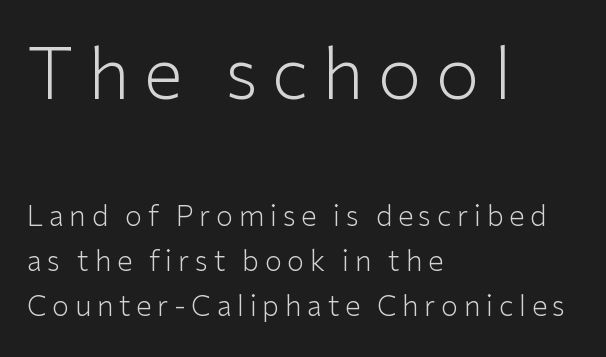
{"serif": "no", "italic": "no", "bold": "no", "weight": "light", "width": "normal", "stroke_contrast": "low", "x_height": "medium", "monospaced": "no", "underline": "no", "align": "left", "line_spacing": "normal", "line_spacing_ratio": 1.6, "letter_spacing": "wide", "letter_spacing_em": 0.2, "larger_block": "first", "size_ratio": 2.54, "glyph_px": 71}
